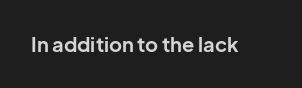
The image shows 20 px bold type, upright; set normal letter spacing, not underlined.
